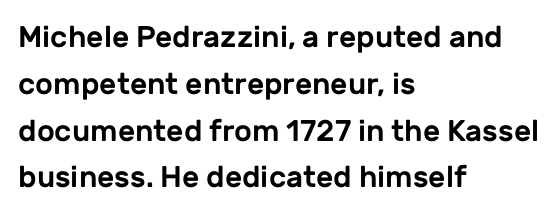
Q: Is the text italic (slanted)? A: No, it is upright.
Q: Is the typeface a serif or a sans-serif typeface? A: Sans-serif.
Q: Is the text underlined? A: No.
Q: How is the paragraph aligned? A: Left-aligned.
Q: Is the spacing between letters normal or unusually wide? A: Normal.
Q: Is the spacing between lines tight, normal or loose? A: Normal.
Q: Width (condensed, normal, or wide)? A: Normal.
Q: Stroke contrast? A: Low.
Q: x-height? A: Medium.
Q: Monospaced? A: No.
